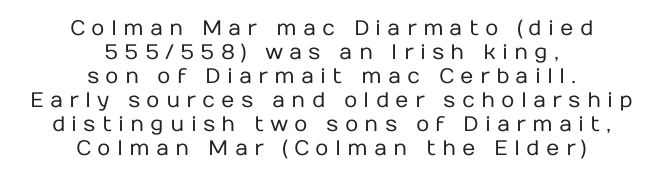
{"italic": "no", "bold": "no", "underline": "no", "align": "center", "line_spacing": "tight", "line_spacing_ratio": 1.14, "letter_spacing": "wide", "letter_spacing_em": 0.29, "glyph_px": 21}
